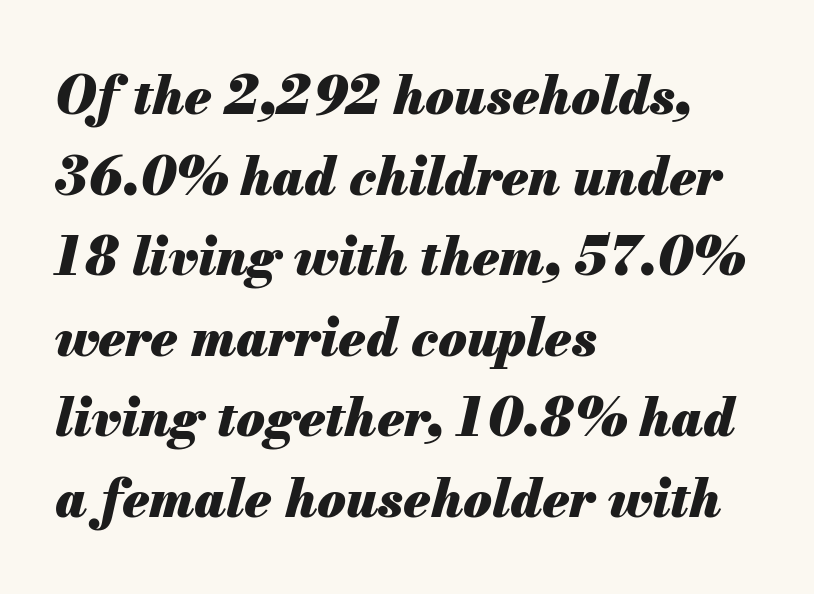
Look at the tracking — it's just the regular setting, nothing added. The whole block is typeset with a tilt. Where is the straight margin? On the left. The rendering uses a moderate line-height, typical for paragraphs. On the weight axis this lands at bold, roughly 700. Letters rest on an invisible, unmarked baseline.
